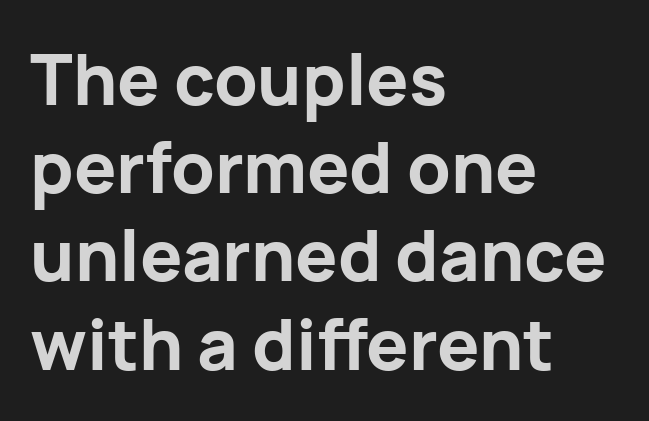
Q: Is the text bold? A: Yes.
Q: Is the text italic (slanted)? A: No, it is upright.
Q: Is the typeface a serif or a sans-serif typeface? A: Sans-serif.
Q: Is the text underlined? A: No.
Q: How is the paragraph aligned? A: Left-aligned.
Q: Is the spacing between letters normal or unusually wide? A: Normal.
Q: Is the spacing between lines tight, normal or loose? A: Normal.
Q: Width (condensed, normal, or wide)? A: Normal.
Q: Stroke contrast? A: Low.
Q: x-height? A: Medium.
Q: Monospaced? A: No.
